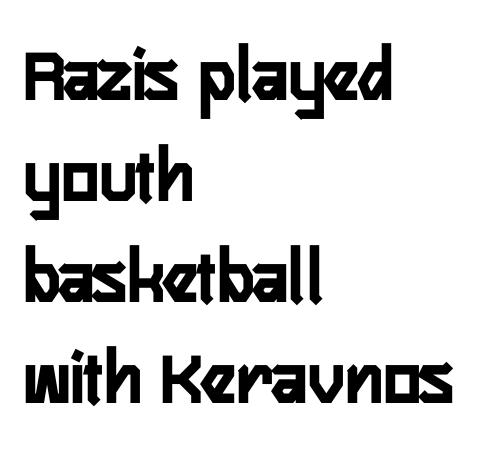
Bare-footed words on every line. Font category for this specimen: sans-serif. The gaps between neighbouring characters are ordinary and unremarkable. Does the lettering tilt? It doesn't — this is upright. This rendering uses left alignment, leaving the right contour irregular.
